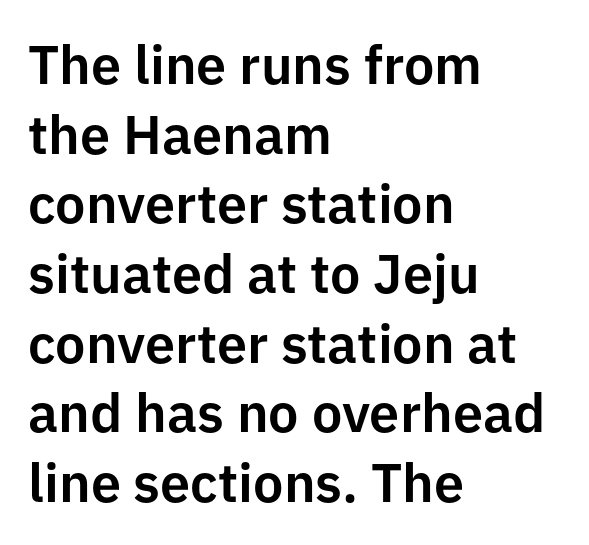
{"serif": "no", "italic": "no", "width": "normal", "stroke_contrast": "low", "x_height": "medium", "monospaced": "no", "underline": "no", "align": "left", "line_spacing": "normal", "line_spacing_ratio": 1.29, "letter_spacing": "normal", "letter_spacing_em": 0.0, "glyph_px": 54}
